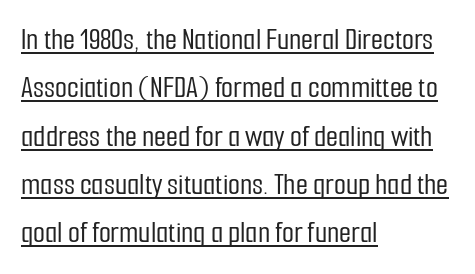
The image shows 31 px condensed sans-serif type, upright; set left-aligned, normal line spacing (1.56x), normal letter spacing, underlined; low stroke contrast and a medium x-height.
